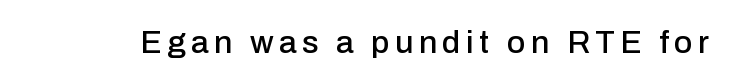
The gap between lines stays unmarked. In terms of posture, this sample is upright. The face used here is a sans, in the tradition of grotesques and geometrics. Do the characters align in a grid? No, the font is proportional.
